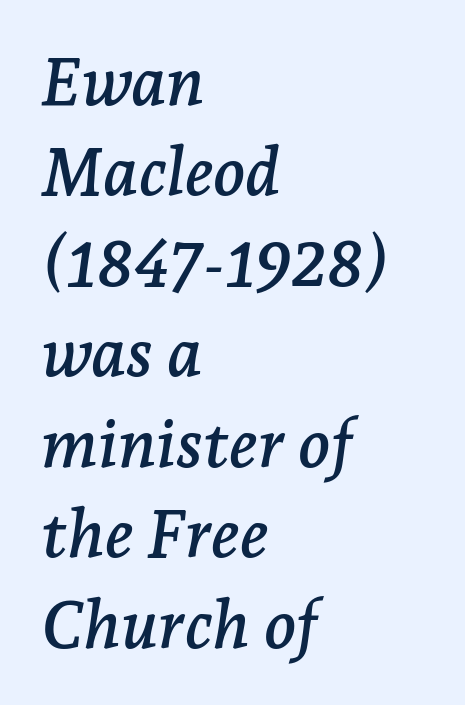
Q: Is the text italic (slanted)? A: Yes, it leans right by about 7 degrees.
Q: Is the typeface a serif or a sans-serif typeface? A: Serif.
Q: Is the text underlined? A: No.
Q: How is the paragraph aligned? A: Left-aligned.
Q: Is the spacing between letters normal or unusually wide? A: Normal.
Q: Is the spacing between lines tight, normal or loose? A: Normal.
Q: Width (condensed, normal, or wide)? A: Normal.
Q: Stroke contrast? A: Low.
Q: x-height? A: Medium.
Q: Monospaced? A: No.
